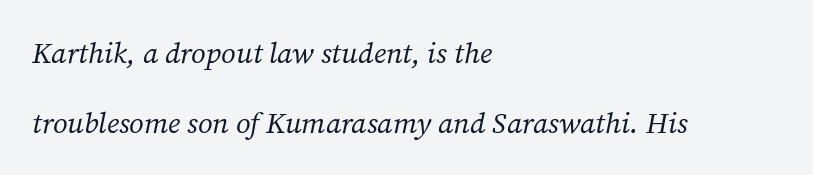
Nobody touched the tracking dial on this one. Rows of type keep a wide berth in the vertical direction. Counters stay open thanks to moderate or lighter strokes. Line starts are locked; line ends wander. Does the type have serifs? Yes, each stem ends in a small foot. Looks like regular typesetting: each glyph gets only the width it needs.
